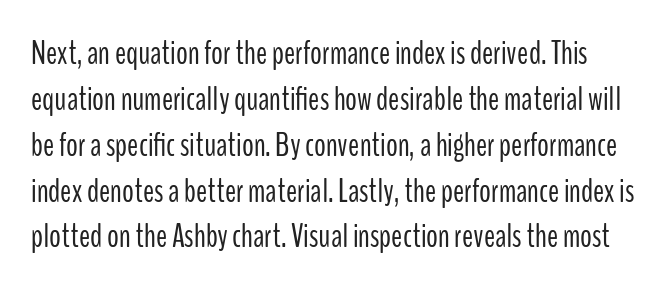
The image shows 33 px light, condensed sans-serif type, upright; set normal line spacing (1.39x), normal letter spacing, not underlined; low stroke contrast and a medium x-height.
